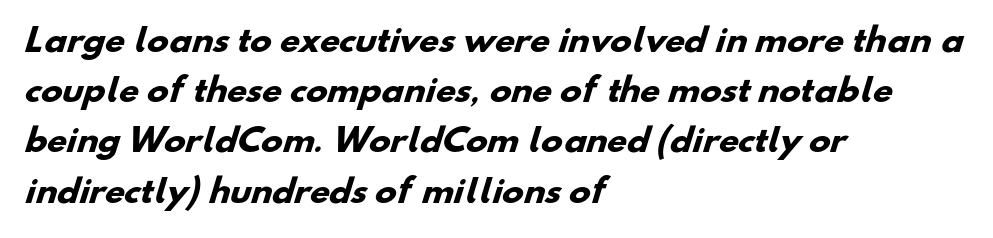
Plenty of ink on the page — the face is bold. The rendering uses natural spacing where letterforms have individual widths. If you measured baseline to baseline, you'd find a middling distance. In terms of letterform style, serifs are entirely absent. Short note: letters normally spaced.
